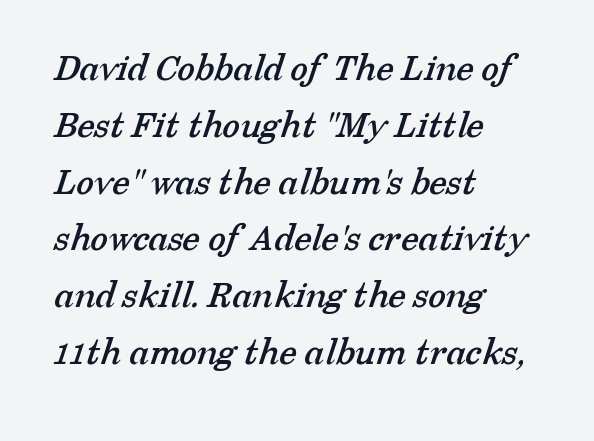
{"serif": "yes", "width": "normal", "stroke_contrast": "low", "x_height": "medium", "monospaced": "no", "underline": "no", "align": "left", "line_spacing": "normal", "line_spacing_ratio": 1.42, "letter_spacing": "normal", "letter_spacing_em": 0.0, "glyph_px": 40}
